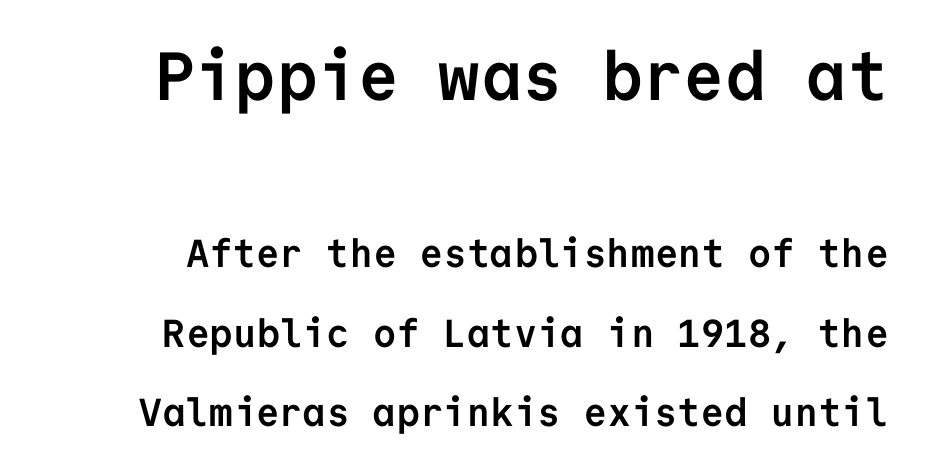
Q: Is the text bold? A: Yes.
Q: Is the text italic (slanted)? A: No, it is upright.
Q: Is the typeface a serif or a sans-serif typeface? A: Sans-serif.
Q: Is the text underlined? A: No.
Q: Is the spacing between letters normal or unusually wide? A: Normal.
Q: Is the spacing between lines tight, normal or loose? A: Loose.
Q: Which block of text is set in a larger size, the first (top) or the second (bottom)? A: The first (top) one.
Q: Width (condensed, normal, or wide)? A: Normal.
Q: Stroke contrast? A: Low.
Q: x-height? A: Medium.
Q: Monospaced? A: Yes.
